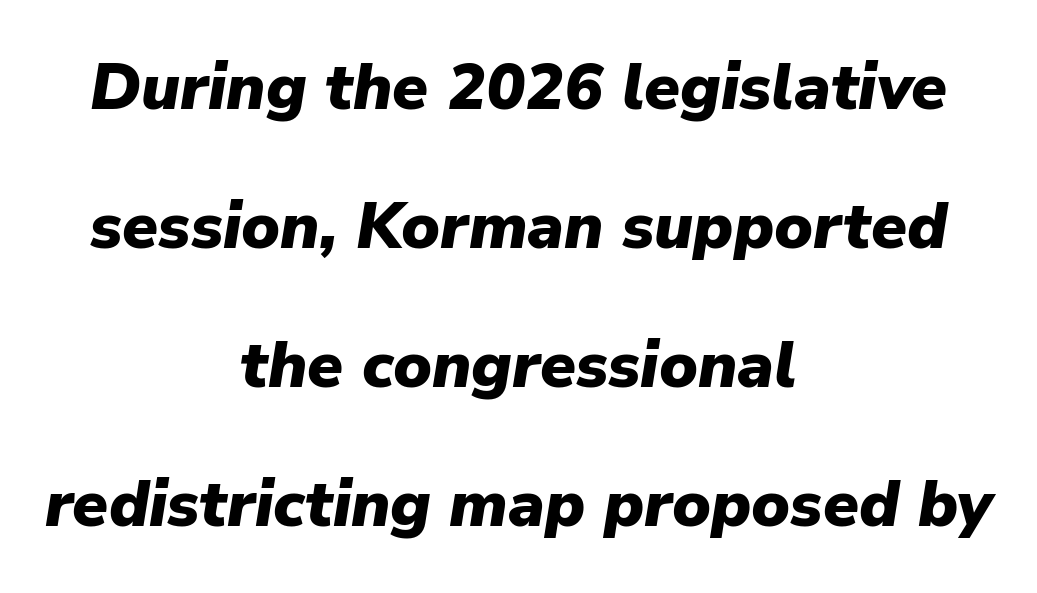
Q: Is the text bold? A: Yes.
Q: Is the text italic (slanted)? A: Yes, it leans right by about 9 degrees.
Q: Is the text underlined? A: No.
Q: How is the paragraph aligned? A: Centered.
Q: Is the spacing between letters normal or unusually wide? A: Normal.
Q: Is the spacing between lines tight, normal or loose? A: Loose.
Q: Width (condensed, normal, or wide)? A: Normal.
Q: Stroke contrast? A: Low.
Q: x-height? A: Medium.
Q: Monospaced? A: No.
